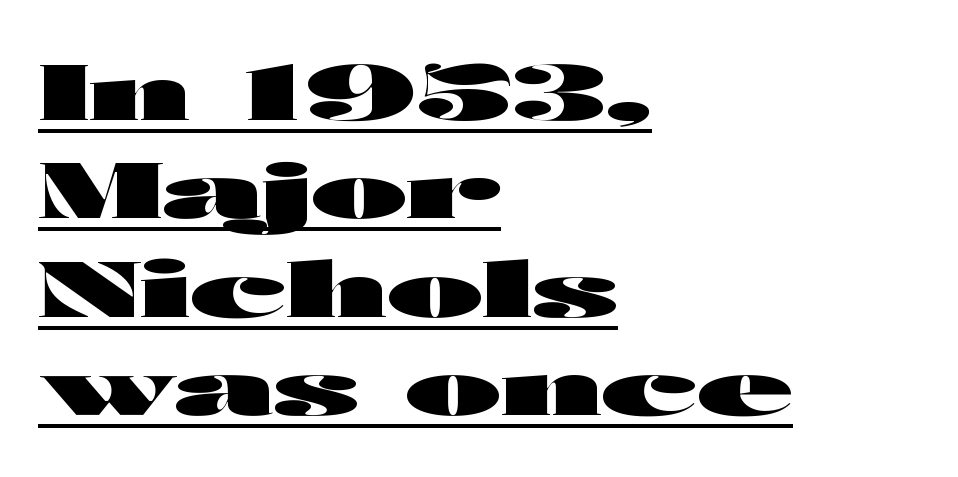
The image shows 78 px heavy, wide sans-serif type, upright; set left-aligned, normal line spacing (1.26x), normal letter spacing, underlined; high stroke contrast and a medium x-height.
